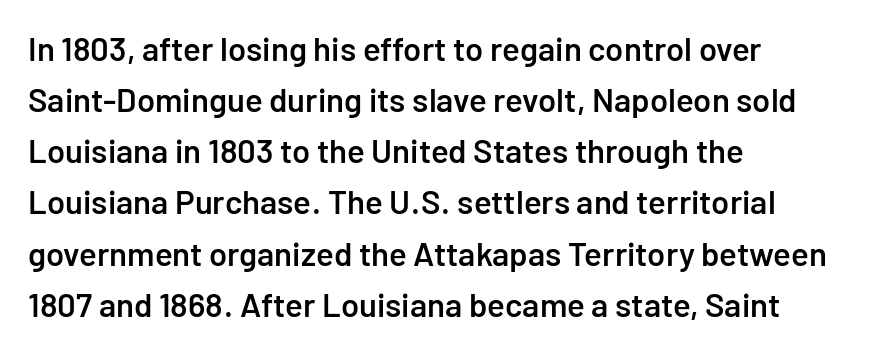
The image shows 33 px semibold sans-serif type, upright; set left-aligned, normal line spacing (1.55x), normal letter spacing, not underlined; low stroke contrast and a medium x-height.
